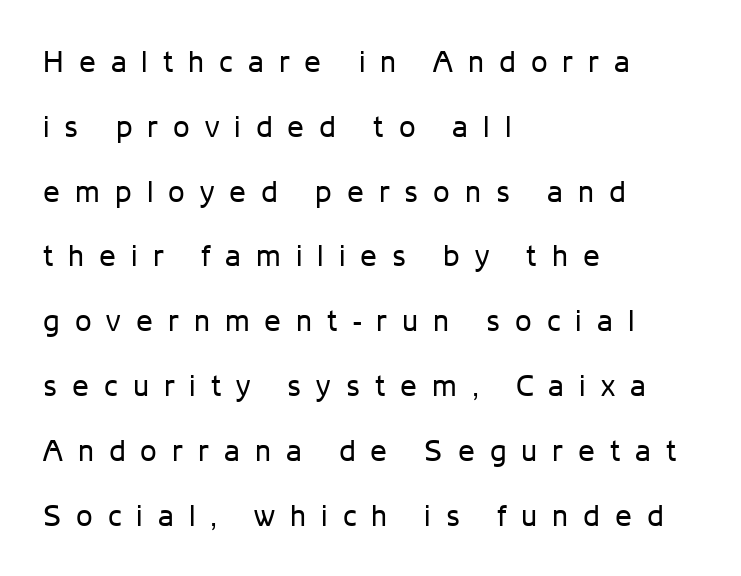
{"serif": "no", "italic": "no", "bold": "no", "weight": "regular", "width": "normal", "stroke_contrast": "low", "x_height": "medium", "monospaced": "no", "underline": "no", "align": "left", "line_spacing": "loose", "line_spacing_ratio": 2.16, "letter_spacing": "wide", "letter_spacing_em": 0.5, "glyph_px": 30}
